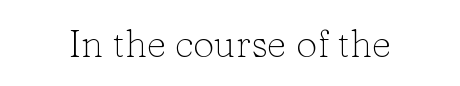
This sample uses an upright cut, with every glyph sitting square on the baseline. Nobody drew a line under any word here. Glyph-to-glyph distance matches everyday printed text. Yep, those are serifs on the letters. Bold? No — there's no thickening of the strokes. Is this a fixed-width face? No — the glyphs have proportional, varying widths.
